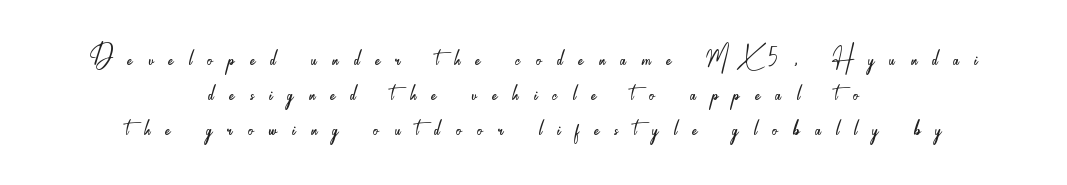
The image shows 35 px light, condensed sans-serif type; set centered, tight line spacing (1.0x), unusually wide letter spacing (+0.44 em), not underlined; low stroke contrast and a small x-height.
